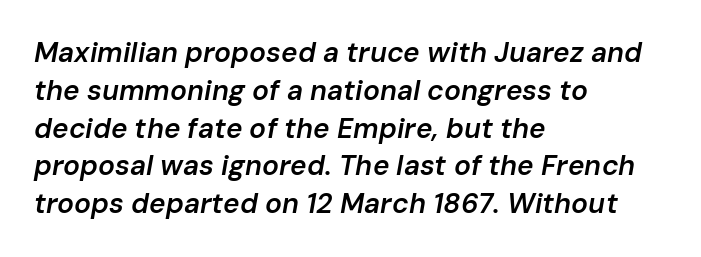
The font's italic variant was chosen for this text. Horizontally, the lines are justified to the leading edge only. Caption: semibold face, moderately heavy strokes. Proportional: the letters do not fall into vertical columns. Tracking here is standard; glyphs follow each other at the usual distance.
